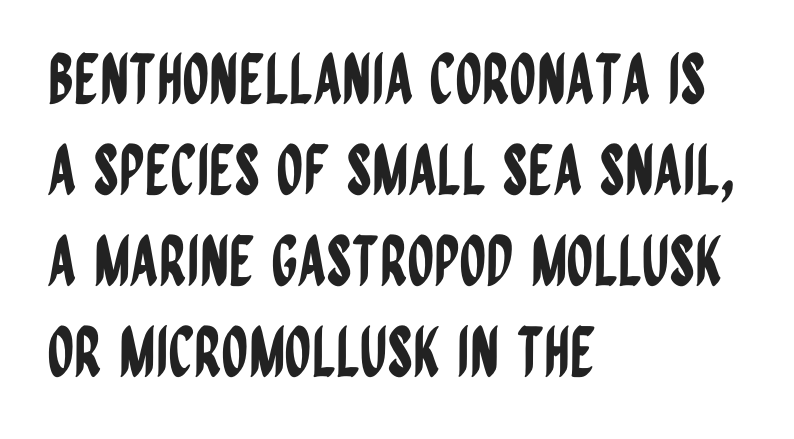
Q: Is the text italic (slanted)? A: No, it is upright.
Q: Is the typeface a serif or a sans-serif typeface? A: Sans-serif.
Q: Is the text underlined? A: No.
Q: How is the paragraph aligned? A: Left-aligned.
Q: Is the spacing between letters normal or unusually wide? A: Normal.
Q: Is the spacing between lines tight, normal or loose? A: Normal.
Q: Width (condensed, normal, or wide)? A: Condensed.
Q: Stroke contrast? A: Low.
Q: x-height? A: Large.
Q: Monospaced? A: No.
